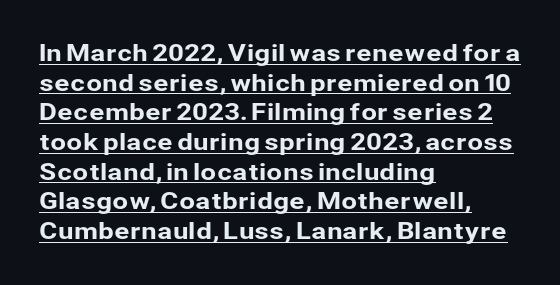
Q: Is the text italic (slanted)? A: No, it is upright.
Q: Is the text underlined? A: Yes.
Q: How is the paragraph aligned? A: Left-aligned.
Q: Is the spacing between letters normal or unusually wide? A: Normal.
Q: Is the spacing between lines tight, normal or loose? A: Normal.
